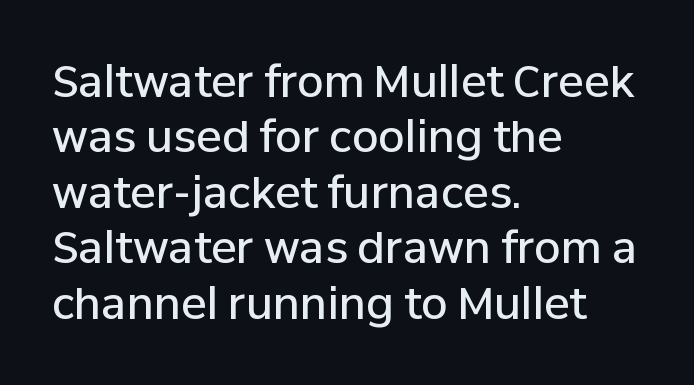
The image shows 43 px semibold sans-serif type, upright; set left-aligned, normal line spacing (1.29x), normal letter spacing, not underlined; low stroke contrast and a medium x-height.
